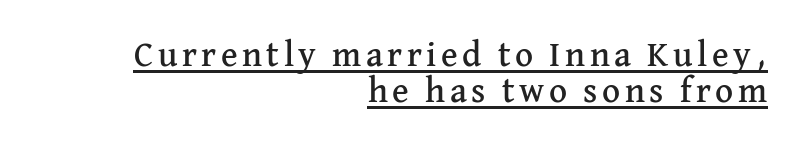
A continuous stroke trails under the words, as in a hyperlink. The letters advance in unequal steps, a hallmark of proportional type. Rendered with straight, roman letterforms. Leading: reduced. The type family on display is of the serif kind.
